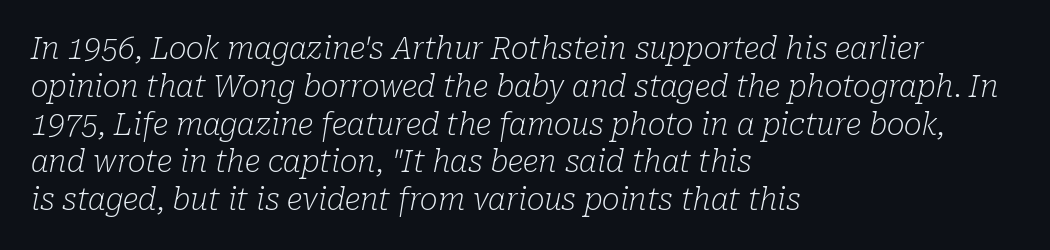
{"serif": "yes", "italic": "yes", "lean": "right", "slant_degrees": 10, "bold": "no", "weight": "light", "width": "normal", "stroke_contrast": "low", "x_height": "medium", "monospaced": "no", "underline": "no", "align": "left", "line_spacing": "normal", "line_spacing_ratio": 1.26, "letter_spacing": "normal", "letter_spacing_em": 0.0, "glyph_px": 30}
